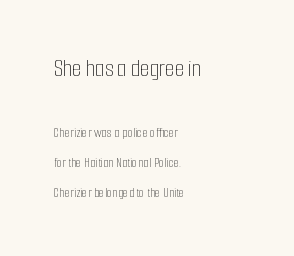
Q: Is the text bold? A: No.
Q: Is the text italic (slanted)? A: No, it is upright.
Q: Is the text underlined? A: No.
Q: How is the paragraph aligned? A: Left-aligned.
Q: Is the spacing between letters normal or unusually wide? A: Normal.
Q: Is the spacing between lines tight, normal or loose? A: Loose.
Q: Which block of text is set in a larger size, the first (top) or the second (bottom)? A: The first (top) one.
